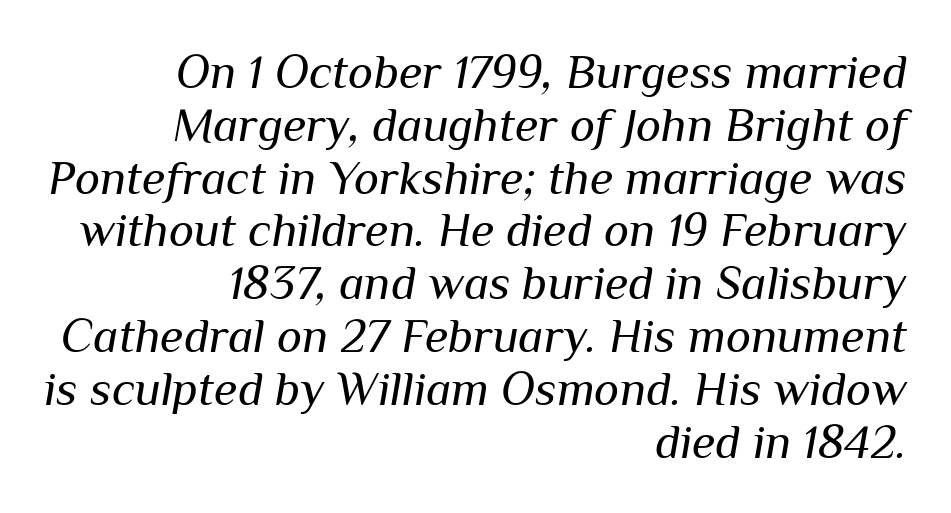
Italic: yes, the glyphs are oblique. The ragged edge is on the left, which tells us the setting is flush right. Tightly led — the rows are bunched. The weight tops out at a normal text grade.
